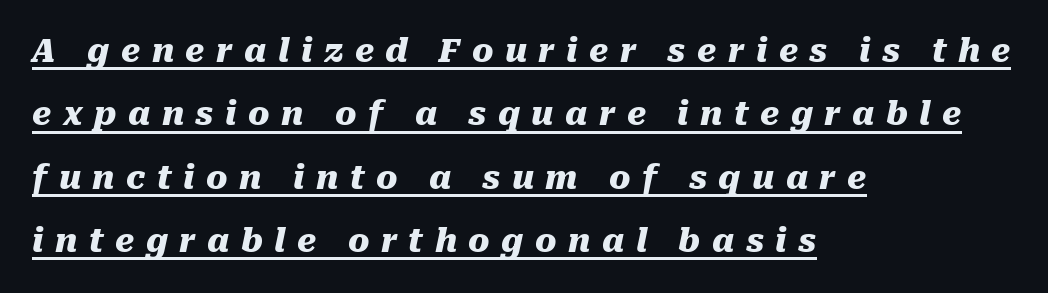
One glance says open: line gaps are wider than usual. Think of a printed novel: that variable character pitch is what you see here. If you drew a ruler down the left edge, every line would touch it. Underline: present.
